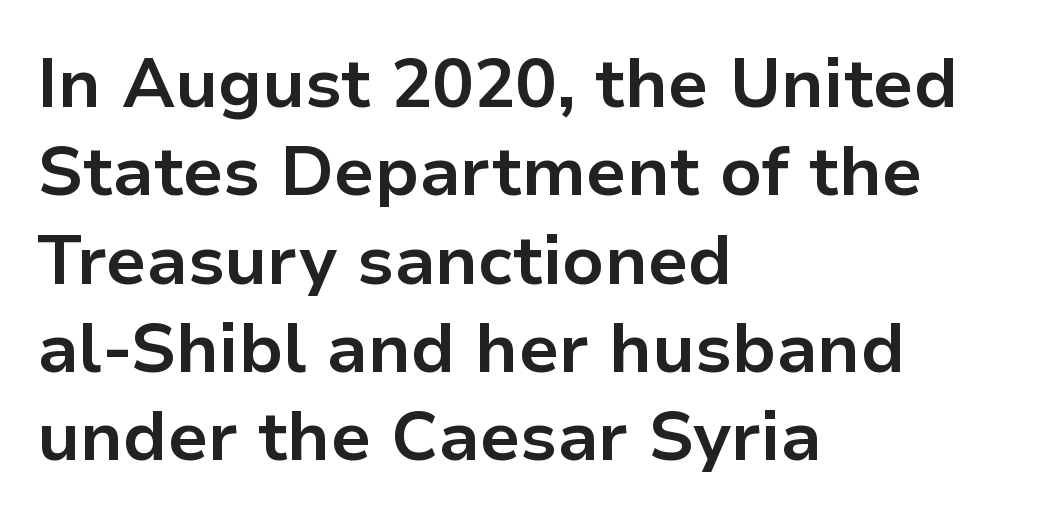
The image shows 69 px bold sans-serif type, upright; set left-aligned, normal line spacing (1.28x), normal letter spacing, not underlined; low stroke contrast and a medium x-height.
